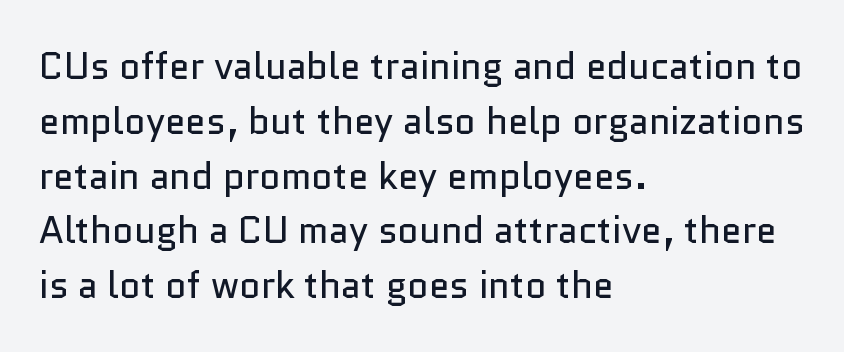
This sample has the flowing, uneven cadence of proportional lettering. Classification — sans serif. Is the type heavy? It reads as light-to-regular instead. Is the letter spacing exaggerated? No — it looks like the ordinary default. Ordinary non-slanted type is in use. Each row of text sits above clean, open space.
